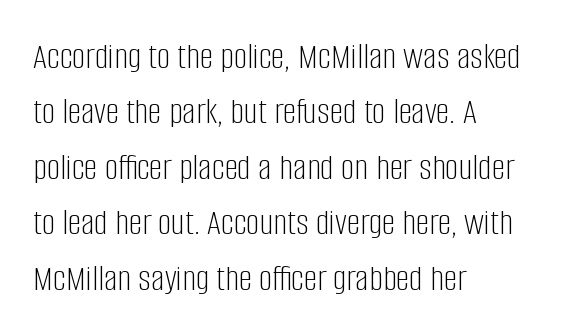
The image shows 38 px light, condensed sans-serif type, upright; set left-aligned, normal line spacing (1.46x), normal letter spacing, not underlined; low stroke contrast and a large x-height.
